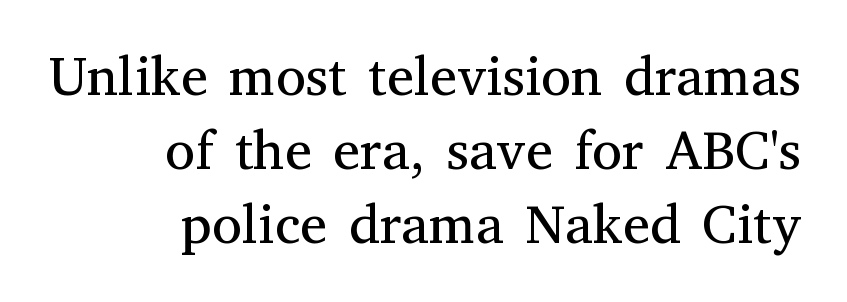
Q: Is the text bold? A: No.
Q: Is the text italic (slanted)? A: No, it is upright.
Q: Is the typeface a serif or a sans-serif typeface? A: Serif.
Q: Is the text underlined? A: No.
Q: How is the paragraph aligned? A: Right-aligned.
Q: Is the spacing between letters normal or unusually wide? A: Normal.
Q: Is the spacing between lines tight, normal or loose? A: Normal.
Q: Width (condensed, normal, or wide)? A: Normal.
Q: Stroke contrast? A: Medium.
Q: x-height? A: Medium.
Q: Monospaced? A: No.
